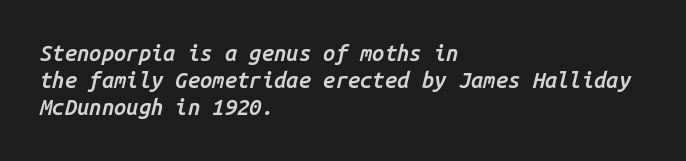
The image shows 22 px text type, italic (leaning right); set left-aligned, line spacing 1.22x, normal letter spacing, not underlined.
